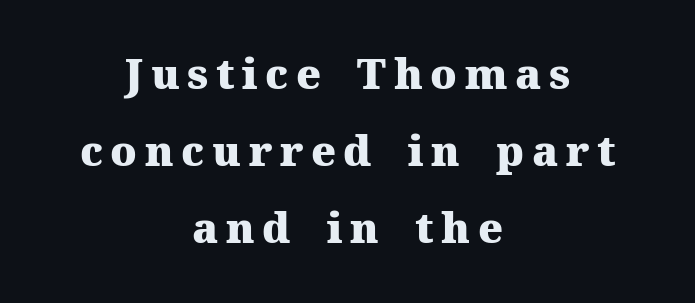
{"serif": "yes", "italic": "no", "bold": "yes", "weight": "heavy", "width": "normal", "stroke_contrast": "medium", "x_height": "medium", "monospaced": "no", "underline": "no", "align": "center", "line_spacing_ratio": 1.83, "glyph_px": 42}
